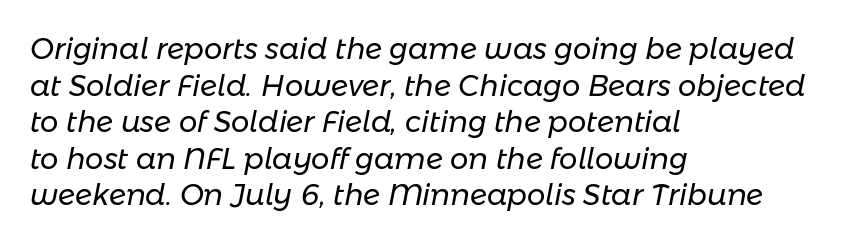
If you drew a ruler down the left edge, every line would touch it. Posture: slanted. A quiet, ordinary-to-light weight characterises the typeface. Is the letter spacing exaggerated? No — it looks like the ordinary default. The space directly below the letters is spotless.
